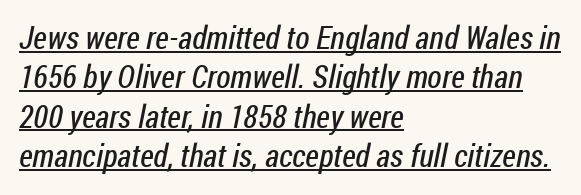
{"serif": "no", "bold": "no", "weight": "regular", "width": "condensed", "stroke_contrast": "low", "x_height": "medium", "monospaced": "no", "underline": "yes", "align": "left", "line_spacing_ratio": 1.23, "letter_spacing": "normal", "letter_spacing_em": 0.0, "glyph_px": 32}
